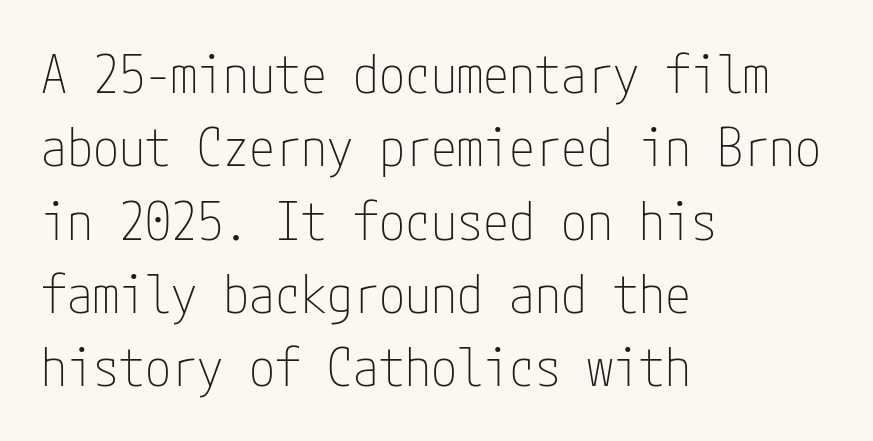
{"serif": "no", "italic": "no", "bold": "no", "weight": "thin", "width": "condensed", "stroke_contrast": "low", "x_height": "medium", "underline": "no", "align": "left", "line_spacing": "normal", "line_spacing_ratio": 1.41, "letter_spacing": "normal", "letter_spacing_em": 0.0, "glyph_px": 52}
